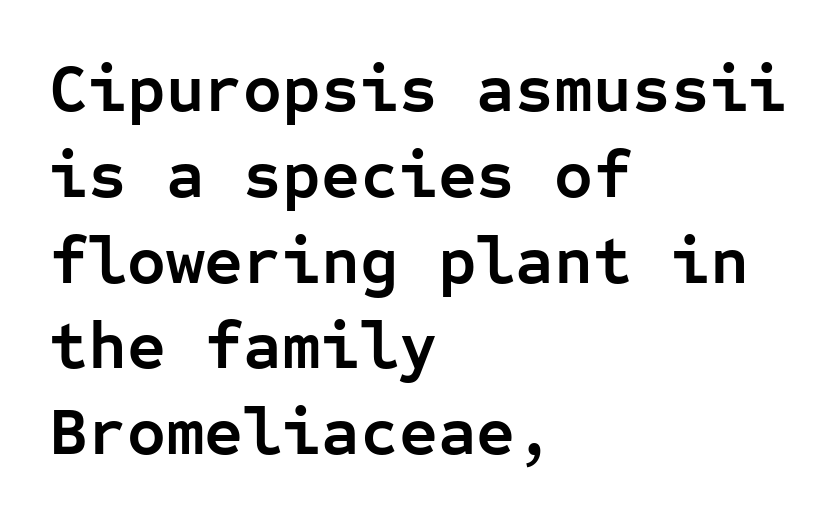
This sample uses an upright cut, with every glyph sitting square on the baseline. These lines are rendered in a fixed-pitch font. The font is running at its bold setting. The text block is weighted toward the left margin, trailing off unevenly rightward.
